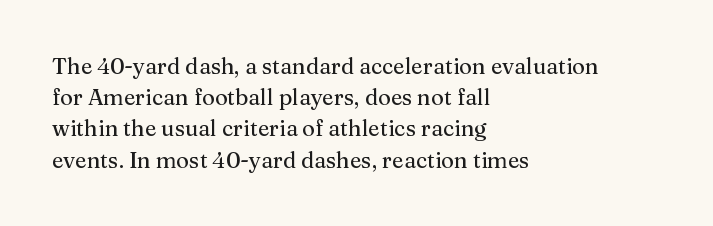
Q: Is the text italic (slanted)? A: No, it is upright.
Q: Is the text underlined? A: No.
Q: How is the paragraph aligned? A: Left-aligned.
Q: Is the spacing between letters normal or unusually wide? A: Normal.
Q: Is the spacing between lines tight, normal or loose? A: Normal.
